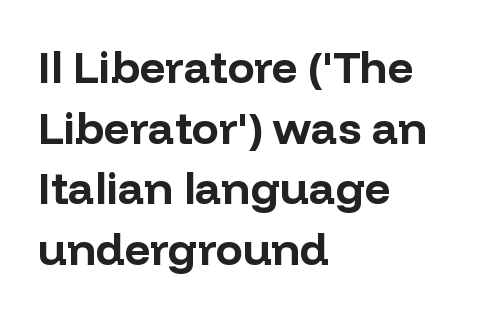
The image shows 45 px bold sans-serif type, upright; set left-aligned, normal line spacing (1.35x), normal letter spacing, not underlined; low stroke contrast and a medium x-height.
